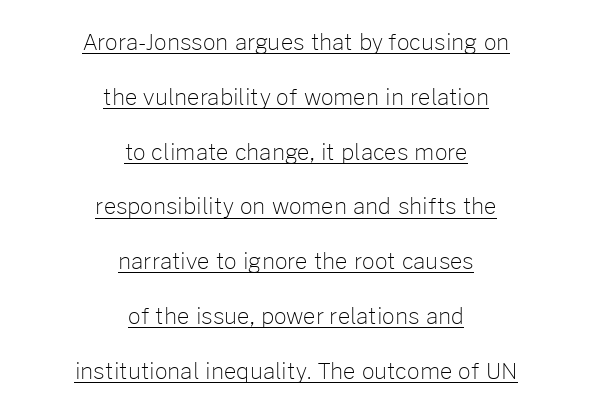
Q: Is the text bold? A: No.
Q: Is the text italic (slanted)? A: No, it is upright.
Q: Is the text underlined? A: Yes.
Q: How is the paragraph aligned? A: Centered.
Q: Is the spacing between letters normal or unusually wide? A: Normal.
Q: Is the spacing between lines tight, normal or loose? A: Loose.
